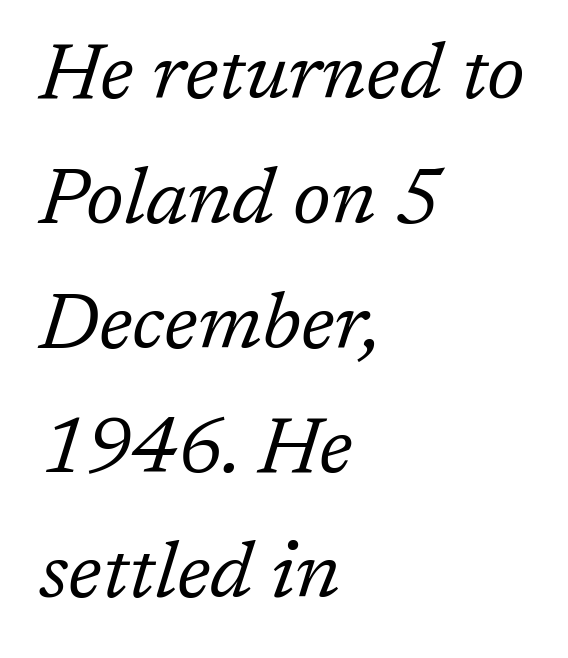
The area under the type is left untouched. This rendering uses left alignment, leaving the right contour irregular. The rendering applies a slant to the glyphs. The typeface chosen for these lines features serifs.
